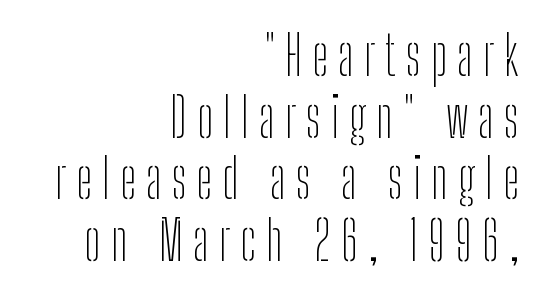
Letters have the restrained weight of plain body copy at most. Here the designer chose a conventional face with non-uniform glyph widths. A sans-serif font was chosen for this passage. Unlike italic type, these characters show no tilt at all. Nobody drew a line under any word here. The vertical gap from one line to the next is small.
